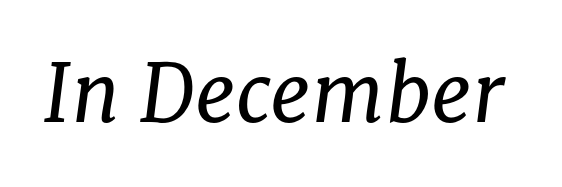
{"serif": "yes", "italic": "yes", "lean": "right", "slant_degrees": 8, "bold": "no", "weight": "regular", "width": "normal", "stroke_contrast": "low", "x_height": "medium", "monospaced": "no", "underline": "no", "letter_spacing": "normal", "letter_spacing_em": 0.0, "glyph_px": 80}
